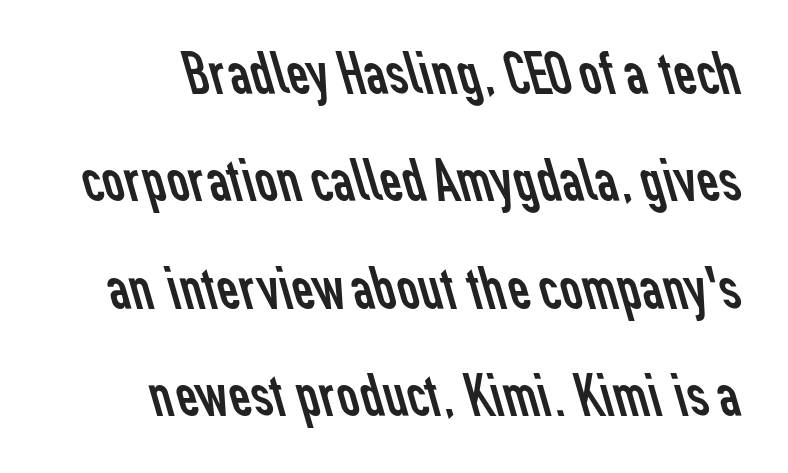
{"serif": "no", "bold": "no", "weight": "regular", "width": "normal", "stroke_contrast": "low", "x_height": "medium", "monospaced": "no", "underline": "no", "line_spacing_ratio": 1.76, "letter_spacing": "normal", "letter_spacing_em": 0.0, "glyph_px": 61}
